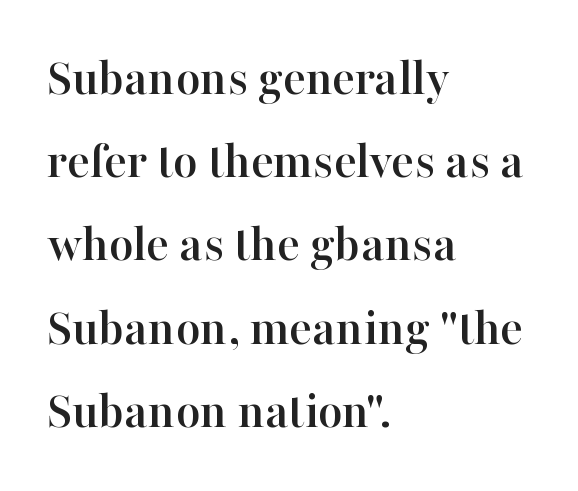
{"serif": "yes", "italic": "no", "width": "normal", "stroke_contrast": "high", "x_height": "medium", "monospaced": "no", "underline": "no", "align": "left", "line_spacing": "normal", "line_spacing_ratio": 1.57, "letter_spacing": "normal", "letter_spacing_em": 0.0, "glyph_px": 53}
